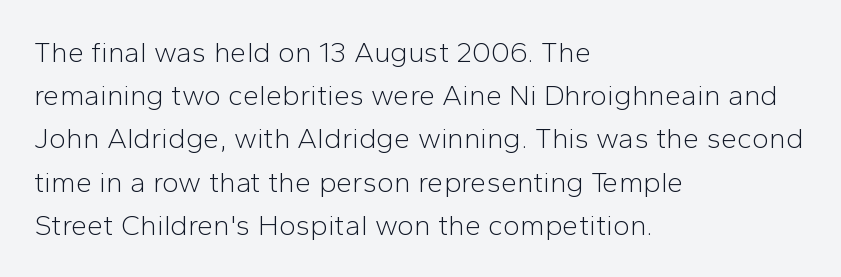
Counters stay open thanks to moderate or lighter strokes. The text block is weighted toward the left margin, trailing off unevenly rightward. In terms of letterform style, serifs are entirely absent. A typesetter would call this proportional, since set widths differ per character. Italic: no, the glyphs are upright roman.
